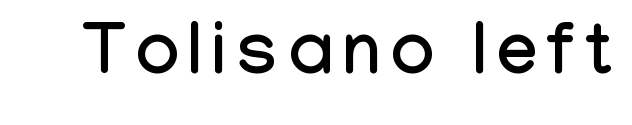
Q: Is the text italic (slanted)? A: No, it is upright.
Q: Is the typeface a serif or a sans-serif typeface? A: Sans-serif.
Q: Is the text underlined? A: No.
Q: Width (condensed, normal, or wide)? A: Condensed.
Q: Stroke contrast? A: Low.
Q: x-height? A: Medium.
Q: Monospaced? A: No.
